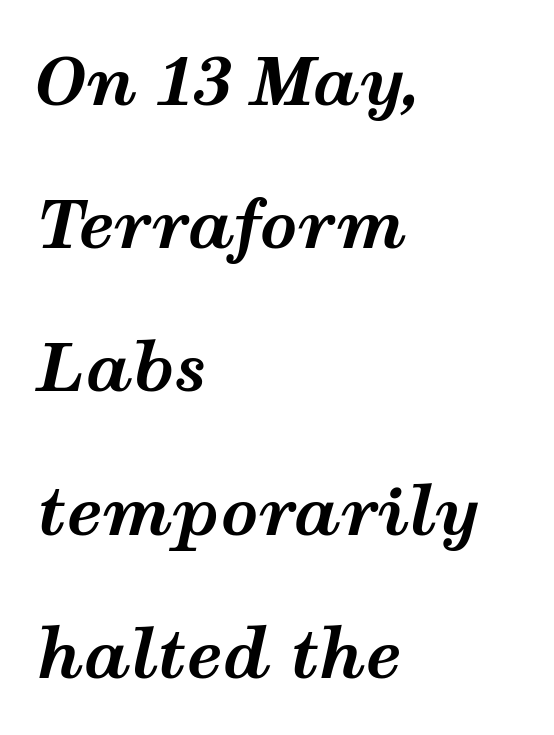
Q: Is the text bold? A: Yes.
Q: Is the text italic (slanted)? A: Yes, it leans right by about 12 degrees.
Q: Is the text underlined? A: No.
Q: How is the paragraph aligned? A: Left-aligned.
Q: Is the spacing between letters normal or unusually wide? A: Normal.
Q: Is the spacing between lines tight, normal or loose? A: Loose.
Q: Width (condensed, normal, or wide)? A: Wide.
Q: Stroke contrast? A: Medium.
Q: x-height? A: Medium.
Q: Monospaced? A: No.
